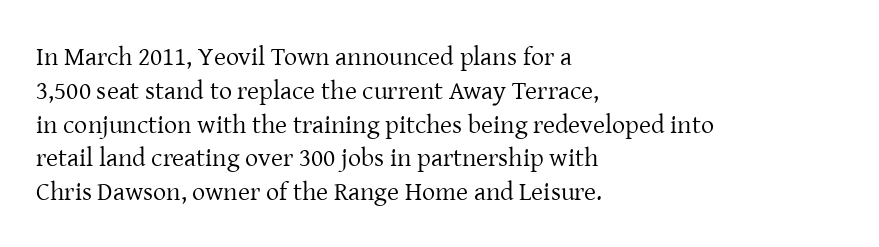
Q: Is the text bold? A: No.
Q: Is the text italic (slanted)? A: No, it is upright.
Q: Is the text underlined? A: No.
Q: How is the paragraph aligned? A: Left-aligned.
Q: Is the spacing between letters normal or unusually wide? A: Normal.
Q: Is the spacing between lines tight, normal or loose? A: Normal.
